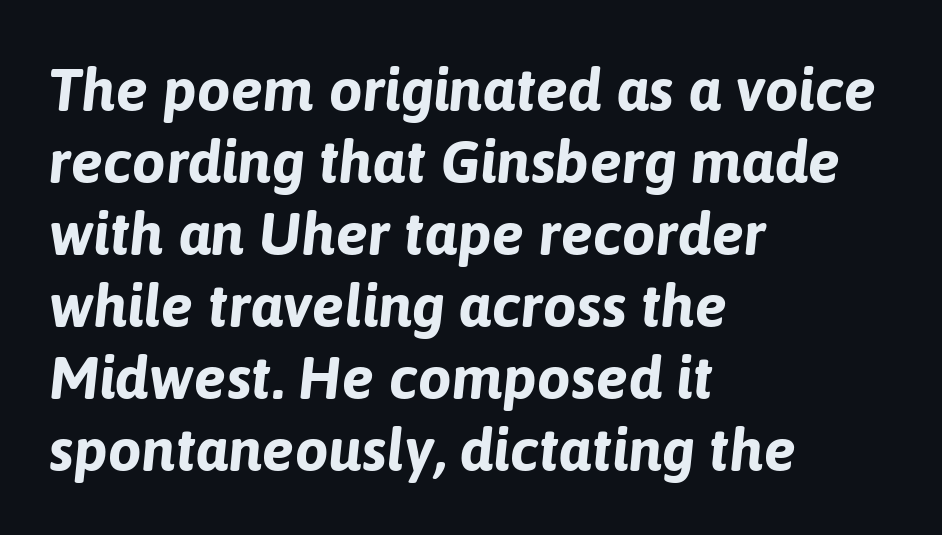
Weight: bold. Looking at the ascenders, they clearly lean. Check the space under the baseline: it is left empty. Caption: multi-line text, flush left, ragged right.
